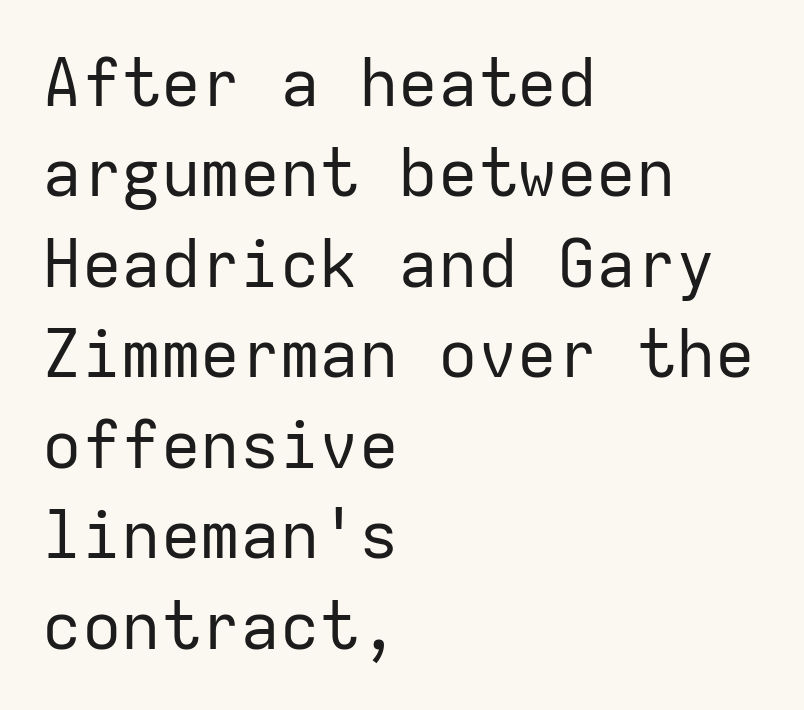
Q: Is the text bold? A: No.
Q: Is the text italic (slanted)? A: No, it is upright.
Q: Is the typeface a serif or a sans-serif typeface? A: Sans-serif.
Q: Is the text underlined? A: No.
Q: How is the paragraph aligned? A: Left-aligned.
Q: Is the spacing between letters normal or unusually wide? A: Normal.
Q: Is the spacing between lines tight, normal or loose? A: Normal.
Q: Width (condensed, normal, or wide)? A: Normal.
Q: Stroke contrast? A: Low.
Q: x-height? A: Medium.
Q: Monospaced? A: Yes.
